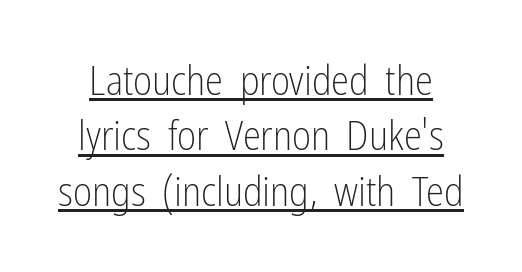
The image shows 41 px light, condensed sans-serif type, upright; set normal line spacing (1.35x), normal letter spacing, underlined; low stroke contrast and a medium x-height.
